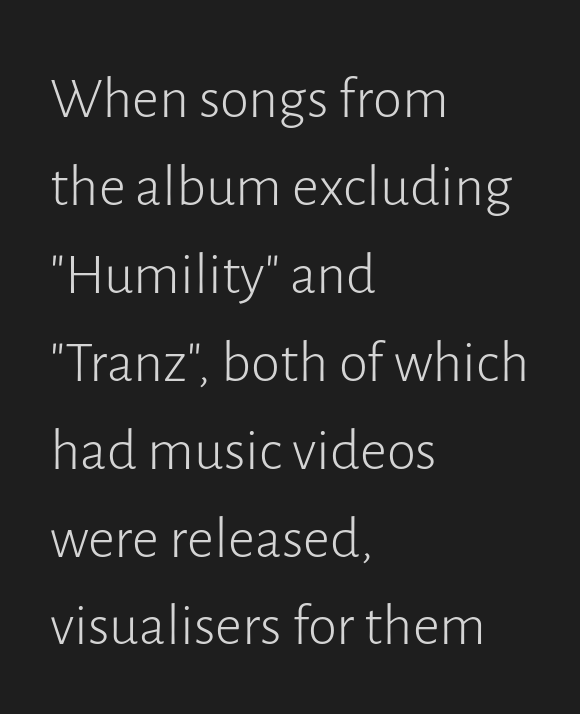
The letterforms sit at book weight or below. Observe the ordinary spacing: letters are neighbours, not strangers. Do the characters align in a grid? No, the font is proportional. Characters remain perfectly vertical along every line. The block of text has a typical density, with ordinary space between rows.
